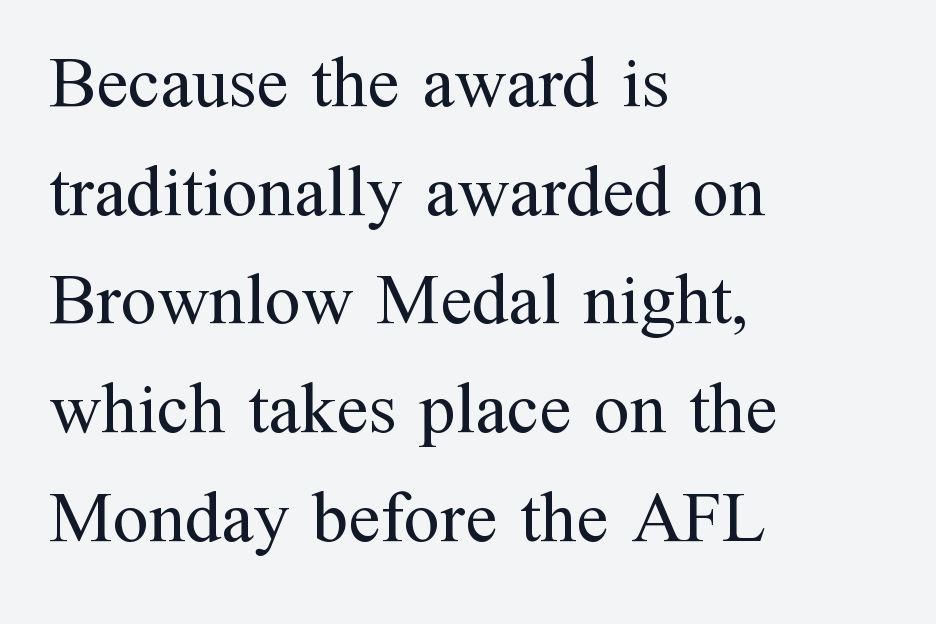
Q: Is the text bold? A: No.
Q: Is the text italic (slanted)? A: No, it is upright.
Q: Is the typeface a serif or a sans-serif typeface? A: Serif.
Q: Is the text underlined? A: No.
Q: How is the paragraph aligned? A: Left-aligned.
Q: Is the spacing between letters normal or unusually wide? A: Normal.
Q: Is the spacing between lines tight, normal or loose? A: Normal.
Q: Width (condensed, normal, or wide)? A: Normal.
Q: Stroke contrast? A: Medium.
Q: x-height? A: Medium.
Q: Monospaced? A: No.
